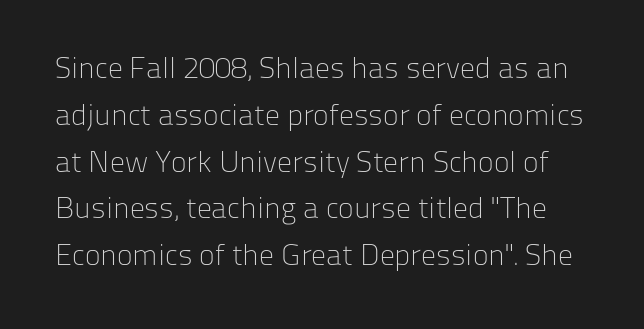
Q: Is the text bold? A: No.
Q: Is the text italic (slanted)? A: No, it is upright.
Q: Is the typeface a serif or a sans-serif typeface? A: Sans-serif.
Q: Is the text underlined? A: No.
Q: Is the spacing between letters normal or unusually wide? A: Normal.
Q: Is the spacing between lines tight, normal or loose? A: Normal.
Q: Width (condensed, normal, or wide)? A: Normal.
Q: Stroke contrast? A: Low.
Q: x-height? A: Medium.
Q: Monospaced? A: No.
